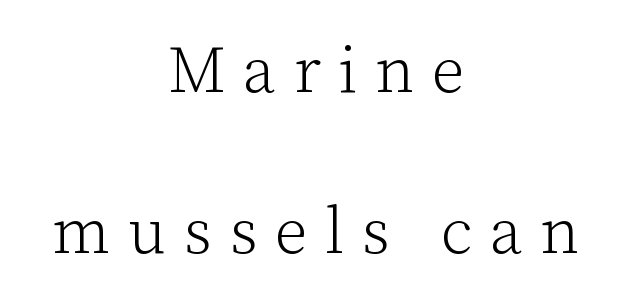
The image shows 65 px light serif type, upright; set centered, loose line spacing (2.47x), unusually wide letter spacing (+0.27 em), not underlined; low stroke contrast and a medium x-height.
